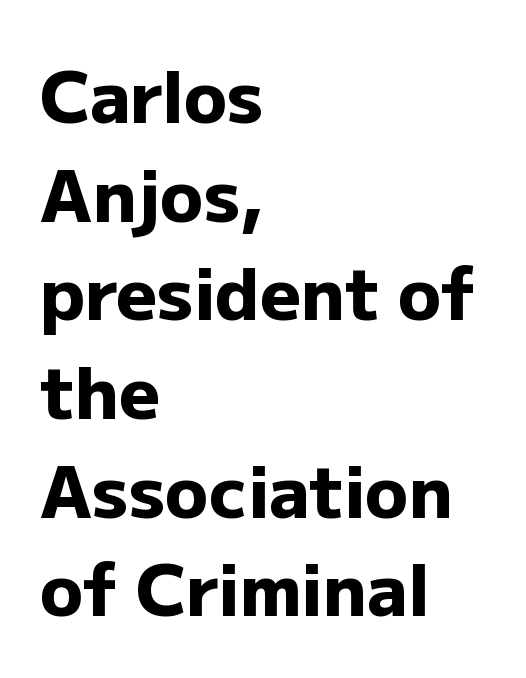
Rows of type keep a routine distance in the vertical direction. The zone under the glyphs is completely vacant. A typesetter would call this proportional, since set widths differ per character. Spacing between characters is what you'd get straight out of the box. Horizontally, the lines are justified to the leading edge only.
